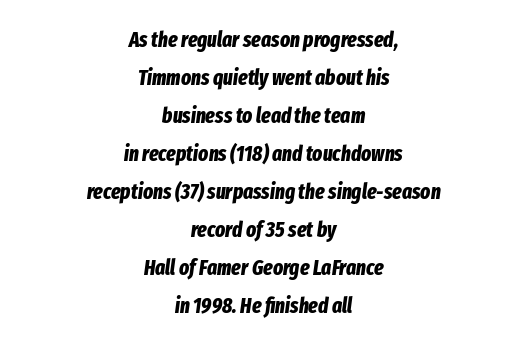
Q: Is the text bold? A: Yes.
Q: Is the text italic (slanted)? A: Yes, it leans right by about 8 degrees.
Q: Is the text underlined? A: No.
Q: How is the paragraph aligned? A: Centered.
Q: Is the spacing between letters normal or unusually wide? A: Normal.
